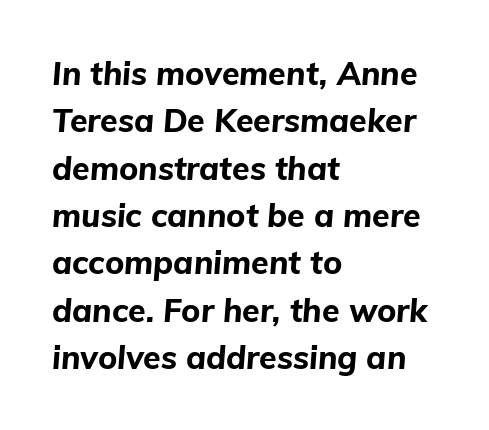
The type is set solid horizontally, with unmodified tracking. Weight check: bold — yes, fully. Does the lettering tilt? It does — this is italic. How would I describe the line gaps? Plain and ordinary. Beneath every word, the page is bare.
